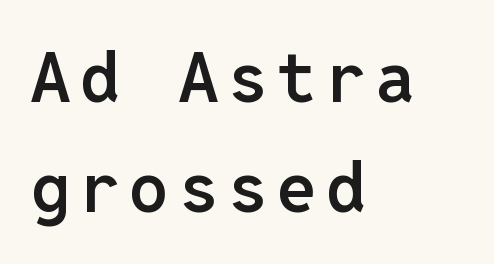
Q: Is the text bold? A: Semi-bold.
Q: Is the text italic (slanted)? A: No, it is upright.
Q: Is the typeface a serif or a sans-serif typeface? A: Sans-serif.
Q: Is the text underlined? A: No.
Q: How is the paragraph aligned? A: Left-aligned.
Q: Is the spacing between lines tight, normal or loose? A: Normal.
Q: Width (condensed, normal, or wide)? A: Normal.
Q: Stroke contrast? A: Low.
Q: x-height? A: Medium.
Q: Monospaced? A: Yes.
